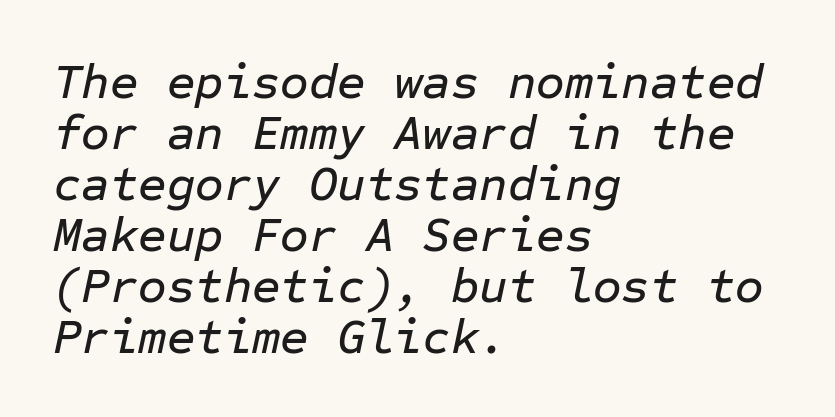
The image shows 49 px text type, italic (leaning right), monospaced; set left-aligned, tight line spacing (1.04x), normal letter spacing, not underlined; low stroke contrast and a medium x-height.
